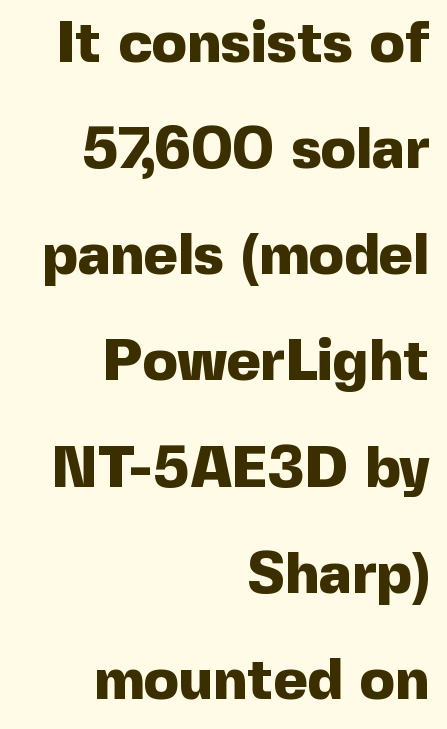
Q: Is the text bold? A: Yes.
Q: Is the text italic (slanted)? A: No, it is upright.
Q: Is the typeface a serif or a sans-serif typeface? A: Sans-serif.
Q: Is the text underlined? A: No.
Q: How is the paragraph aligned? A: Right-aligned.
Q: Is the spacing between letters normal or unusually wide? A: Normal.
Q: Width (condensed, normal, or wide)? A: Normal.
Q: x-height? A: Medium.
Q: Monospaced? A: No.
